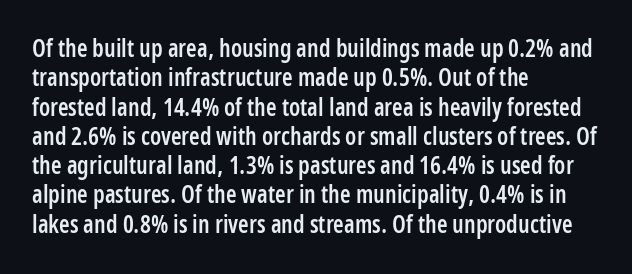
The image shows 24 px text type, upright; set left-aligned, line spacing 1.22x, normal letter spacing, not underlined.
